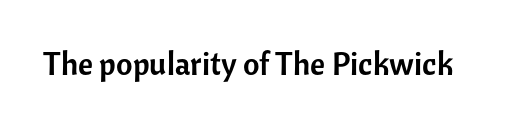
Rendered with straight, roman letterforms. You could not count columns in this text — the font is proportionally spaced. Rule under the text: the space is simply empty. The letters carry no serifs — their stems end cleanly without finishing strokes. This sample uses plain, unmodified letter spacing.
